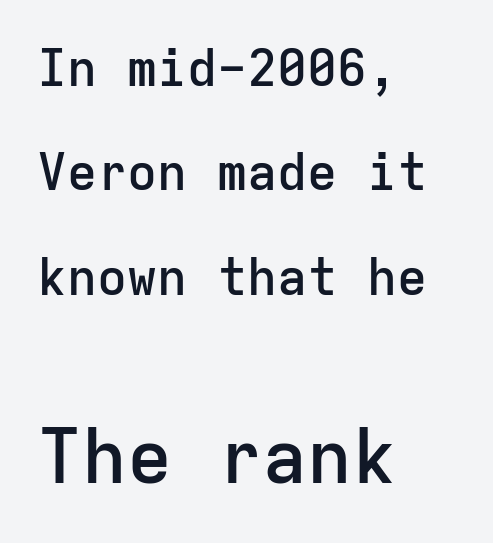
{"serif": "no", "italic": "no", "bold": "semi", "weight": "semibold", "width": "normal", "stroke_contrast": "low", "x_height": "medium", "monospaced": "yes", "underline": "no", "align": "left", "line_spacing": "loose", "line_spacing_ratio": 2.09, "letter_spacing": "normal", "letter_spacing_em": 0.0, "larger_block": "second", "size_ratio": 1.5, "glyph_px": 75}
